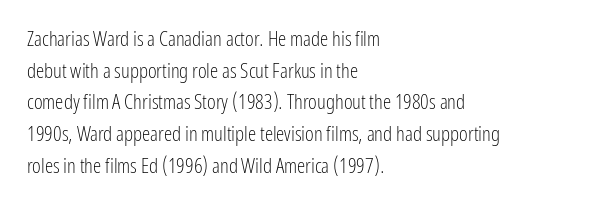
The image shows 21 px text type, upright; set left-aligned, normal line spacing (1.51x), normal letter spacing, not underlined.
